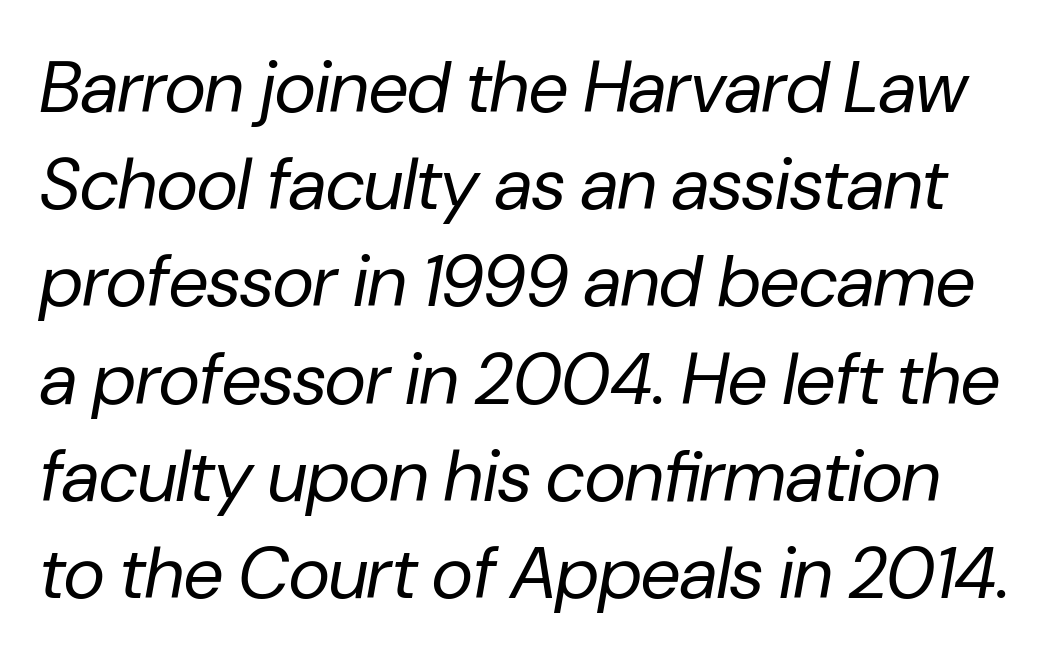
{"italic": "yes", "lean": "right", "slant_degrees": 10, "bold": "no", "weight": "regular", "width": "normal", "stroke_contrast": "low", "x_height": "medium", "monospaced": "no", "underline": "no", "line_spacing": "normal", "line_spacing_ratio": 1.35, "letter_spacing": "normal", "letter_spacing_em": 0.0, "glyph_px": 72}
